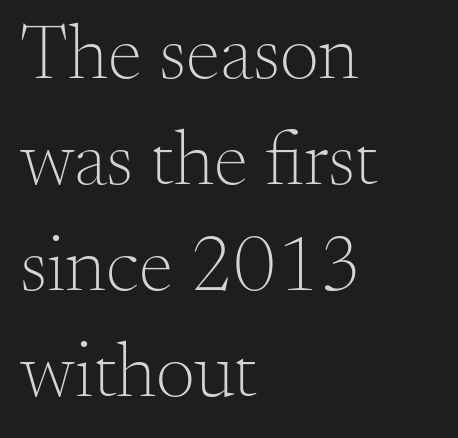
The image shows 78 px light serif type, upright; set left-aligned, normal line spacing (1.36x), normal letter spacing, not underlined; medium stroke contrast and a small x-height.
